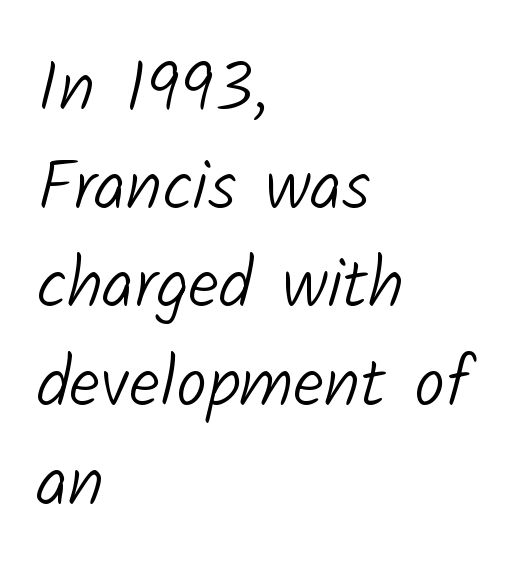
Q: Is the text bold? A: No.
Q: Is the typeface a serif or a sans-serif typeface? A: Sans-serif.
Q: Is the text underlined? A: No.
Q: How is the paragraph aligned? A: Left-aligned.
Q: Is the spacing between letters normal or unusually wide? A: Normal.
Q: Is the spacing between lines tight, normal or loose? A: Normal.
Q: Width (condensed, normal, or wide)? A: Normal.
Q: Stroke contrast? A: Low.
Q: x-height? A: Medium.
Q: Monospaced? A: No.
